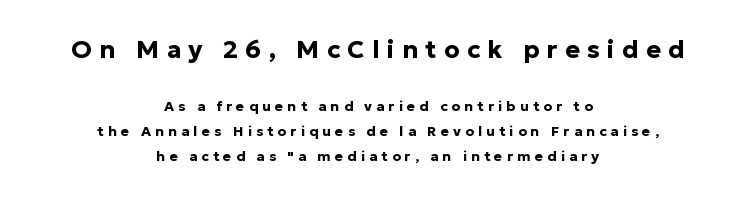
The image shows 25 px bold type, upright; set centered, line spacing 1.78x, unusually wide letter spacing (+0.29 em), not underlined; the first (top) block is 1.79x larger.
